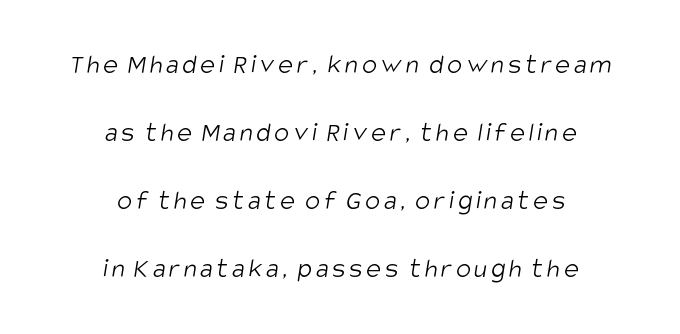
Q: Is the text bold? A: No.
Q: Is the typeface a serif or a sans-serif typeface? A: Sans-serif.
Q: Is the text underlined? A: No.
Q: How is the paragraph aligned? A: Centered.
Q: Is the spacing between lines tight, normal or loose? A: Loose.
Q: Width (condensed, normal, or wide)? A: Condensed.
Q: Stroke contrast? A: Low.
Q: x-height? A: Large.
Q: Monospaced? A: No.
